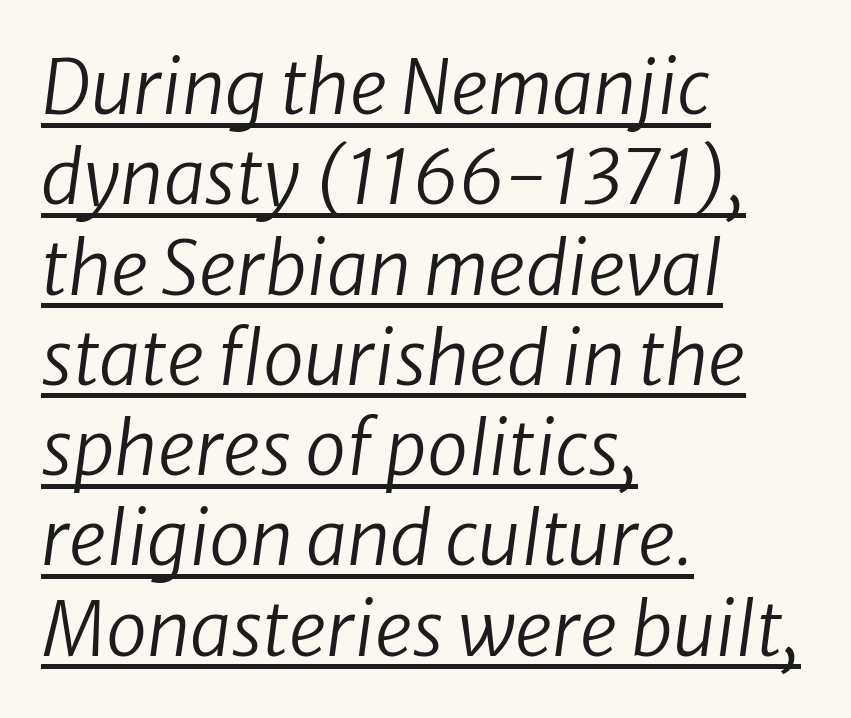
{"italic": "yes", "lean": "right", "slant_degrees": 8, "bold": "no", "weight": "regular", "width": "normal", "stroke_contrast": "low", "x_height": "medium", "monospaced": "no", "underline": "yes", "align": "left", "line_spacing_ratio": 1.22, "letter_spacing": "normal", "letter_spacing_em": 0.0, "glyph_px": 74}
